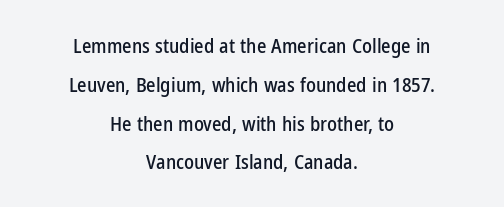
{"italic": "no", "underline": "no", "align": "center", "line_spacing": "loose", "line_spacing_ratio": 1.94, "letter_spacing": "normal", "letter_spacing_em": 0.0, "glyph_px": 20}
